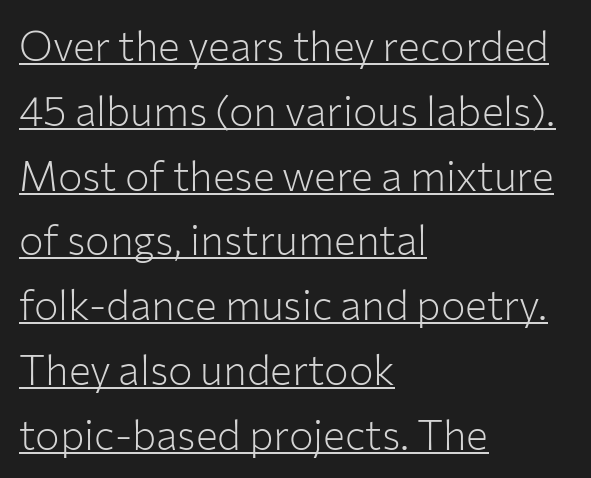
The image shows 41 px light sans-serif type, upright; set left-aligned, normal line spacing (1.58x), normal letter spacing, underlined; low stroke contrast and a medium x-height.
